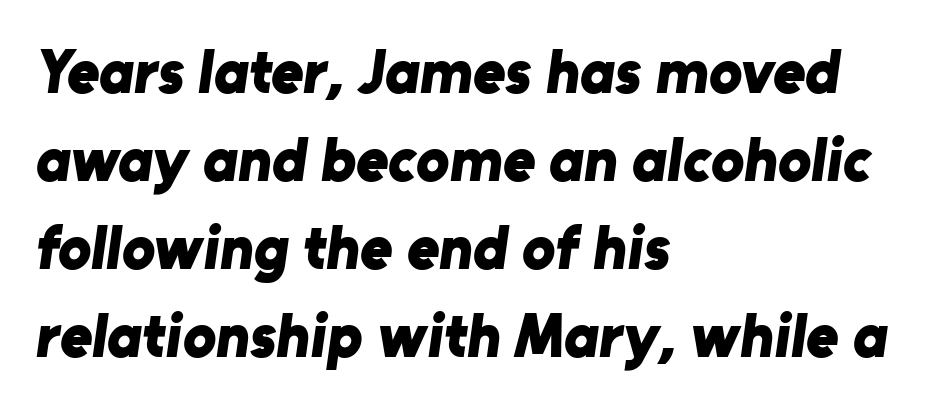
{"serif": "no", "bold": "yes", "weight": "bold", "width": "normal", "stroke_contrast": "low", "x_height": "medium", "monospaced": "no", "underline": "no", "align": "left", "line_spacing": "normal", "line_spacing_ratio": 1.42, "letter_spacing": "normal", "letter_spacing_em": 0.0, "glyph_px": 62}
